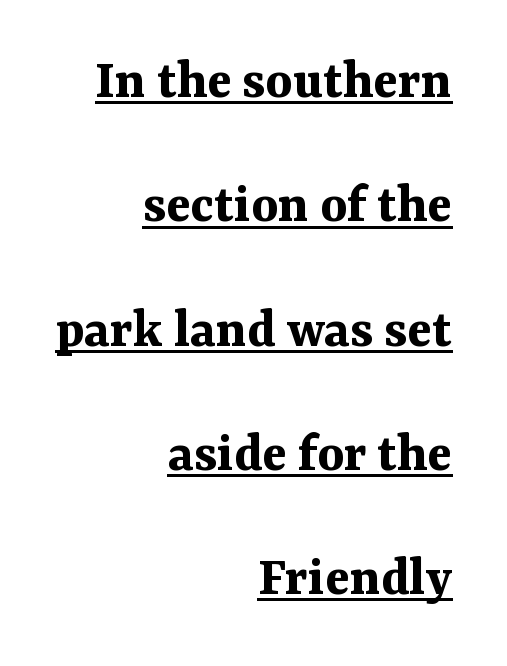
Q: Is the text bold? A: Yes.
Q: Is the text italic (slanted)? A: No, it is upright.
Q: Is the typeface a serif or a sans-serif typeface? A: Serif.
Q: Is the text underlined? A: Yes.
Q: How is the paragraph aligned? A: Right-aligned.
Q: Is the spacing between letters normal or unusually wide? A: Normal.
Q: Is the spacing between lines tight, normal or loose? A: Loose.
Q: Width (condensed, normal, or wide)? A: Normal.
Q: Stroke contrast? A: Medium.
Q: x-height? A: Medium.
Q: Monospaced? A: No.
